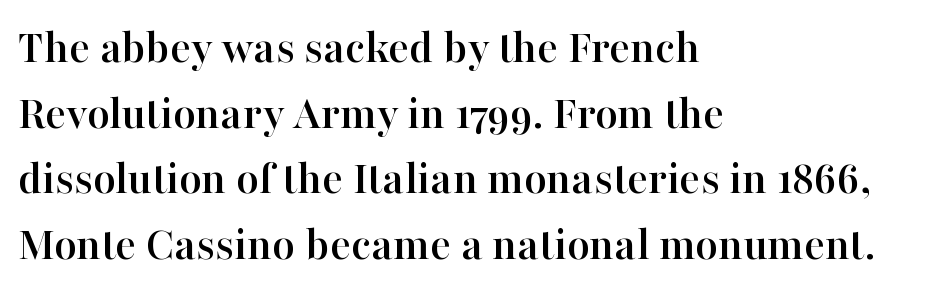
Q: Is the text italic (slanted)? A: No, it is upright.
Q: Is the typeface a serif or a sans-serif typeface? A: Serif.
Q: Is the text underlined? A: No.
Q: How is the paragraph aligned? A: Left-aligned.
Q: Is the spacing between letters normal or unusually wide? A: Normal.
Q: Is the spacing between lines tight, normal or loose? A: Normal.
Q: Width (condensed, normal, or wide)? A: Normal.
Q: Stroke contrast? A: High.
Q: x-height? A: Medium.
Q: Monospaced? A: No.
